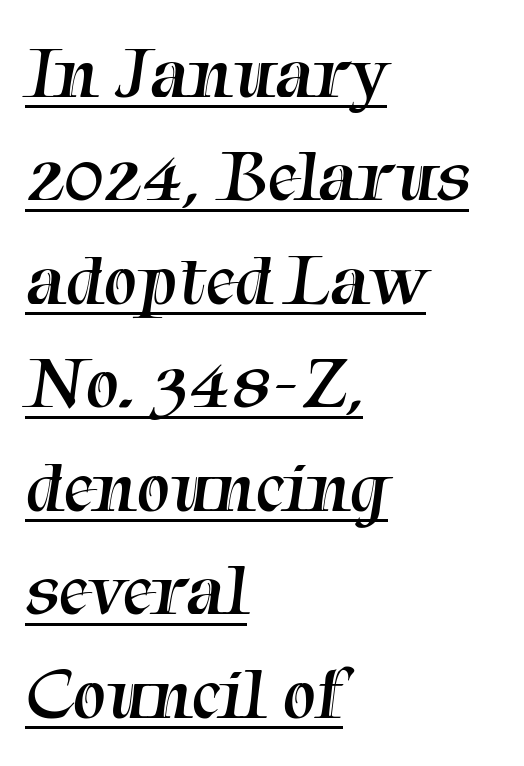
A typesetter would call this leading conventional body-copy spacing. Each letter's strokes conclude with small projecting serifs. All the whitespace from short lines collects on the right. There is no visible air inserted between adjacent glyphs. These lines are rendered in a variable-pitch font.
